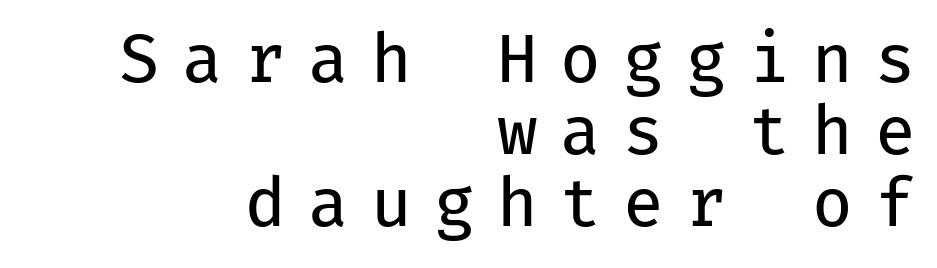
A typesetter would call this monospace, since all characters share one set width. Letterform terminals end flat and unadorned throughout the passage. Bare-footed words on every line. Caption: multi-line text, flush right, ragged left. Horizontal bands of white between lines are thin slivers.
